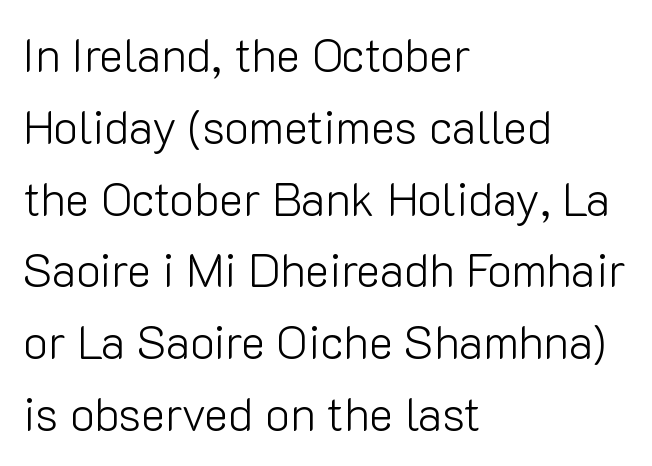
Q: Is the text bold? A: No.
Q: Is the text italic (slanted)? A: No, it is upright.
Q: Is the typeface a serif or a sans-serif typeface? A: Sans-serif.
Q: Is the text underlined? A: No.
Q: How is the paragraph aligned? A: Left-aligned.
Q: Is the spacing between letters normal or unusually wide? A: Normal.
Q: Is the spacing between lines tight, normal or loose? A: Normal.
Q: Width (condensed, normal, or wide)? A: Normal.
Q: Stroke contrast? A: Low.
Q: x-height? A: Medium.
Q: Monospaced? A: No.
